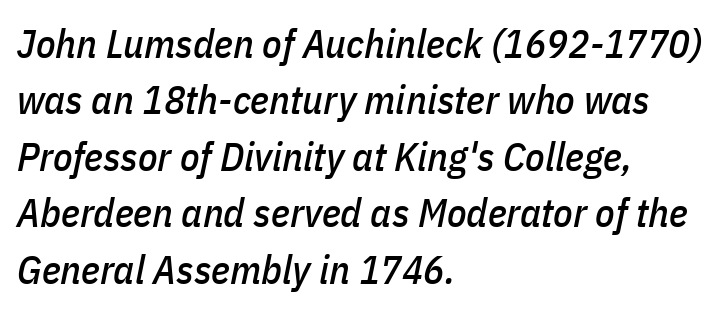
{"italic": "yes", "lean": "right", "slant_degrees": 11, "width": "condensed", "stroke_contrast": "low", "x_height": "medium", "monospaced": "no", "underline": "no", "align": "left", "line_spacing": "normal", "line_spacing_ratio": 1.41, "letter_spacing": "normal", "letter_spacing_em": 0.0, "glyph_px": 40}
